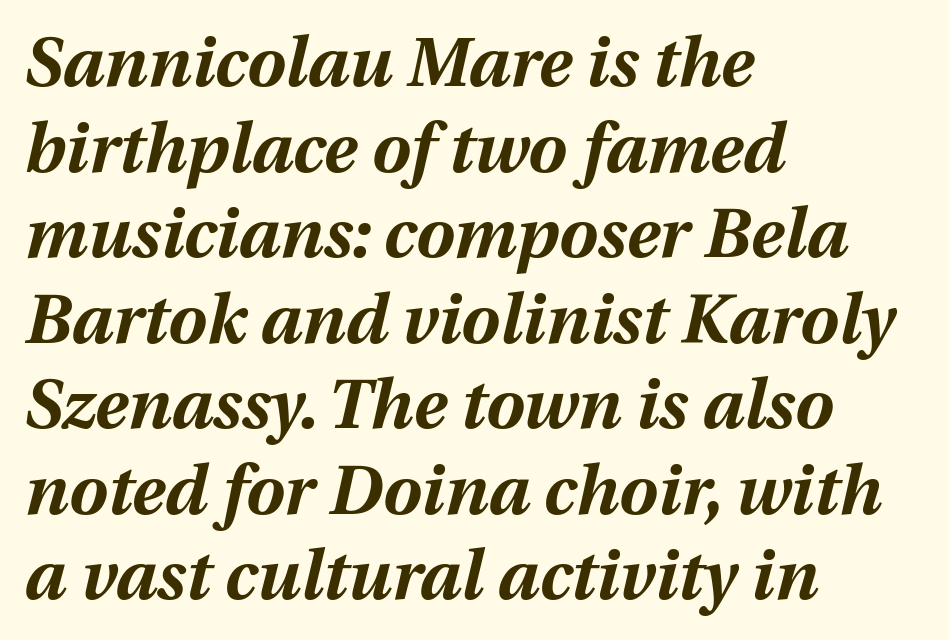
{"italic": "yes", "lean": "right", "slant_degrees": 12, "bold": "yes", "weight": "bold", "width": "normal", "stroke_contrast": "medium", "x_height": "medium", "monospaced": "no", "underline": "no", "align": "left", "line_spacing_ratio": 1.24, "letter_spacing": "normal", "letter_spacing_em": 0.0, "glyph_px": 69}
